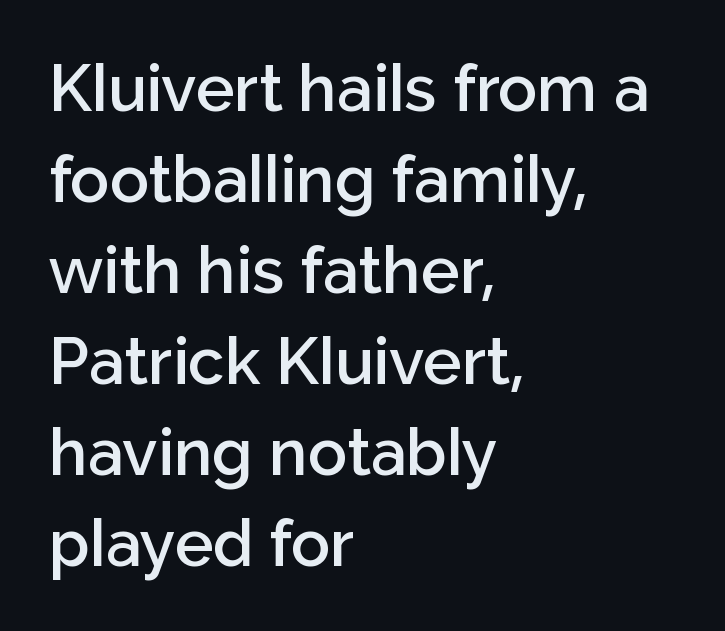
Q: Is the text bold? A: Semi-bold.
Q: Is the text italic (slanted)? A: No, it is upright.
Q: Is the typeface a serif or a sans-serif typeface? A: Sans-serif.
Q: Is the text underlined? A: No.
Q: How is the paragraph aligned? A: Left-aligned.
Q: Is the spacing between letters normal or unusually wide? A: Normal.
Q: Is the spacing between lines tight, normal or loose? A: Normal.
Q: Width (condensed, normal, or wide)? A: Normal.
Q: Stroke contrast? A: Low.
Q: x-height? A: Medium.
Q: Monospaced? A: No.
